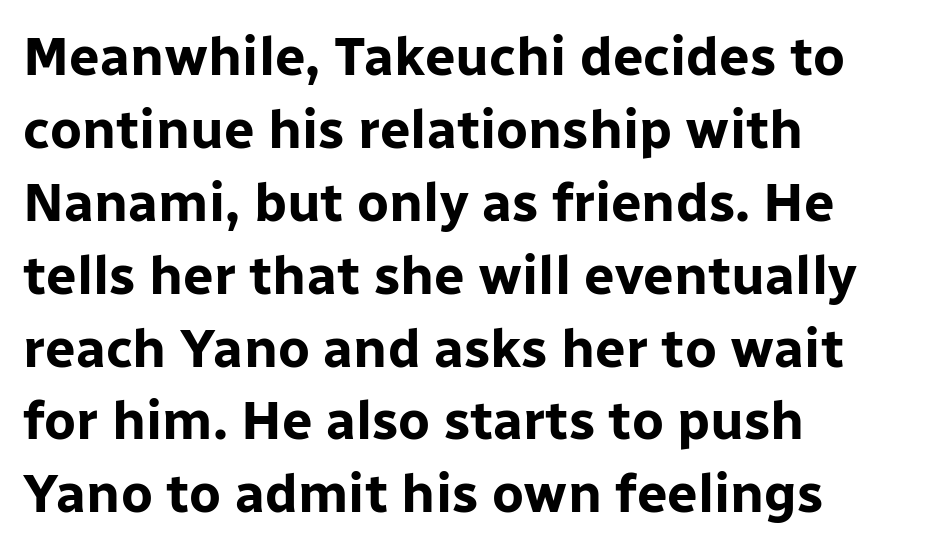
{"serif": "no", "italic": "no", "bold": "yes", "weight": "bold", "width": "normal", "stroke_contrast": "low", "x_height": "medium", "monospaced": "no", "underline": "no", "align": "left", "line_spacing": "normal", "line_spacing_ratio": 1.35, "letter_spacing": "normal", "letter_spacing_em": 0.0, "glyph_px": 54}
